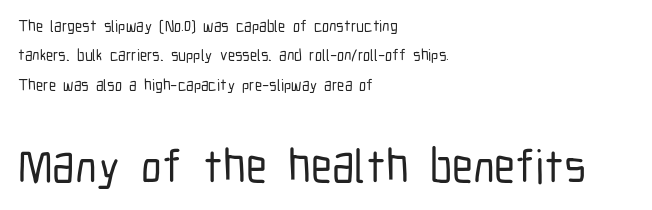
The emphasis by scale lands on block number two, below. In terms of letterform style, serifs are entirely absent. Alignment: flush left. The face used here is proportionally spaced, like ordinary book or web type. This rendering leaves character spacing at its baseline value. Check the space under the baseline: it is left empty.
